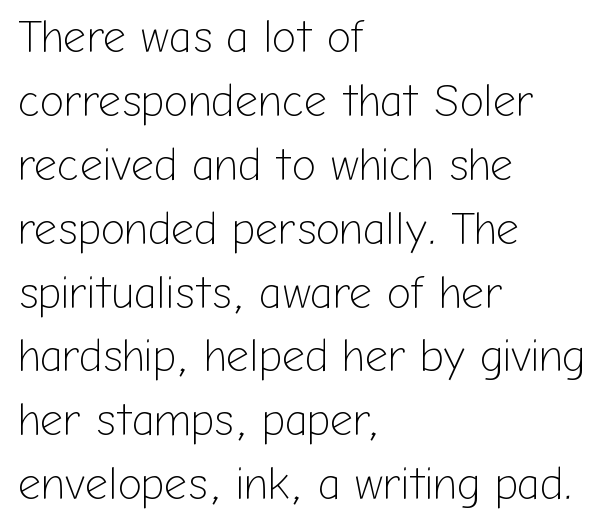
Nope, not italic — everything's standing straight. The designer left line spacing at the default. Glance below the letters and you will spot only blank space. Does extra space separate the letters? No, they use regular spacing.
